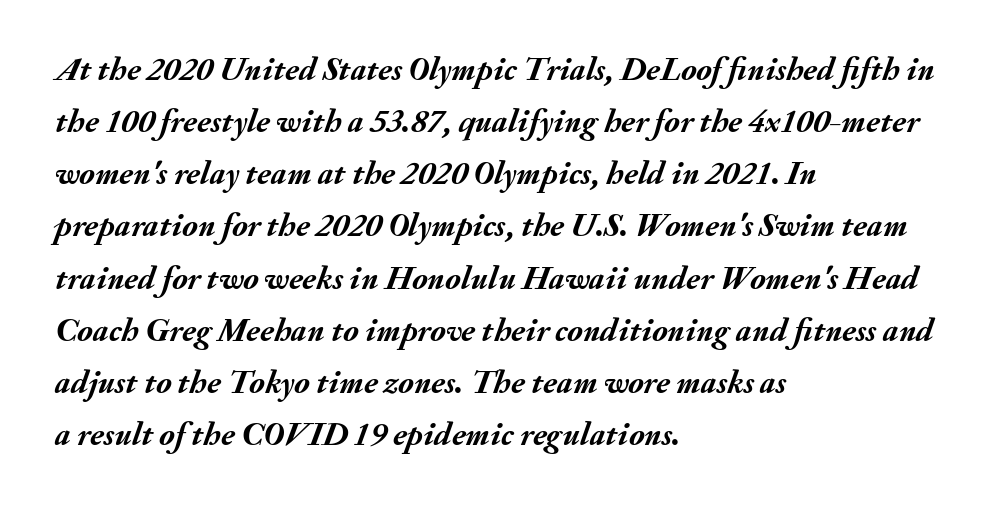
{"italic": "yes", "lean": "right", "slant_degrees": 20, "bold": "yes", "weight": "semibold", "width": "normal", "stroke_contrast": "medium", "x_height": "small", "monospaced": "no", "underline": "no", "align": "left", "line_spacing": "normal", "line_spacing_ratio": 1.58, "letter_spacing": "normal", "letter_spacing_em": 0.0, "glyph_px": 33}
